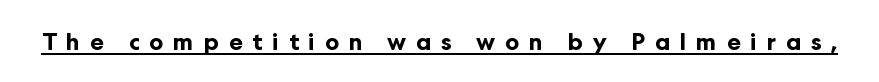
Q: Is the text bold? A: Yes.
Q: Is the text italic (slanted)? A: No, it is upright.
Q: Is the text underlined? A: Yes.
Q: Is the spacing between letters normal or unusually wide? A: Unusually wide.
